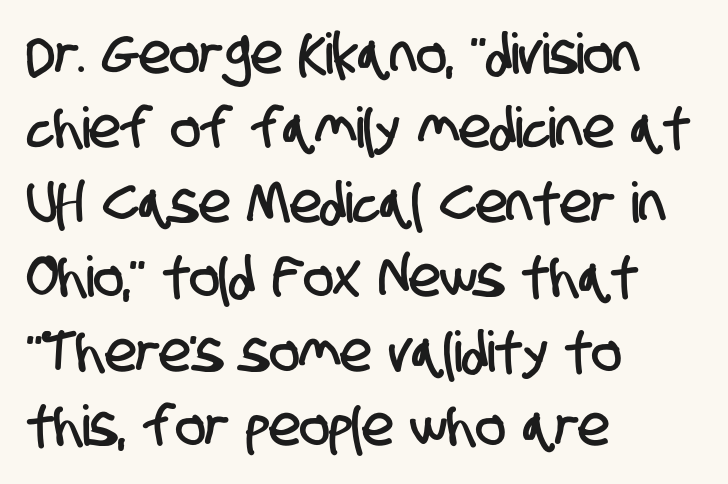
The image shows 56 px condensed sans-serif type; set left-aligned, normal line spacing (1.33x), normal letter spacing, not underlined; low stroke contrast and a large x-height.
